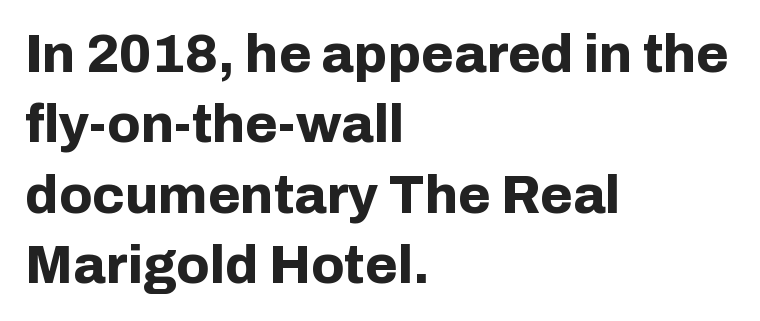
{"serif": "no", "italic": "no", "bold": "yes", "weight": "bold", "width": "normal", "stroke_contrast": "low", "x_height": "medium", "monospaced": "no", "underline": "no", "align": "left", "line_spacing": "normal", "line_spacing_ratio": 1.33, "letter_spacing": "normal", "letter_spacing_em": 0.0, "glyph_px": 53}
